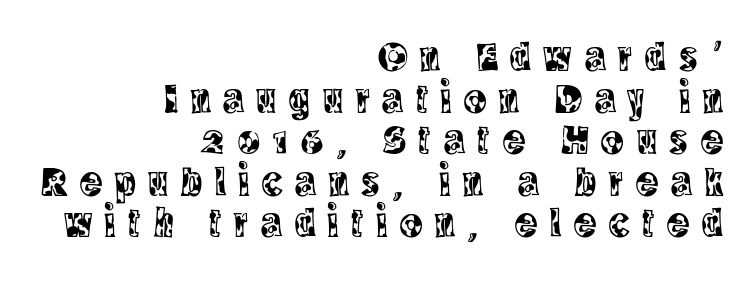
The image shows 42 px condensed serif type, upright; set right-aligned, tight line spacing (0.99x), unusually wide letter spacing (+0.3 em), not underlined; a large x-height.
